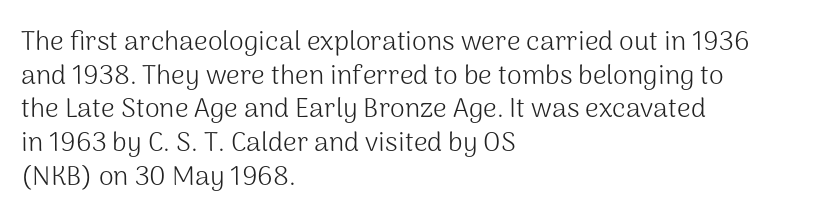
Q: Is the text bold? A: No.
Q: Is the text italic (slanted)? A: No, it is upright.
Q: Is the text underlined? A: No.
Q: How is the paragraph aligned? A: Left-aligned.
Q: Is the spacing between letters normal or unusually wide? A: Normal.
Q: Is the spacing between lines tight, normal or loose? A: Normal.
